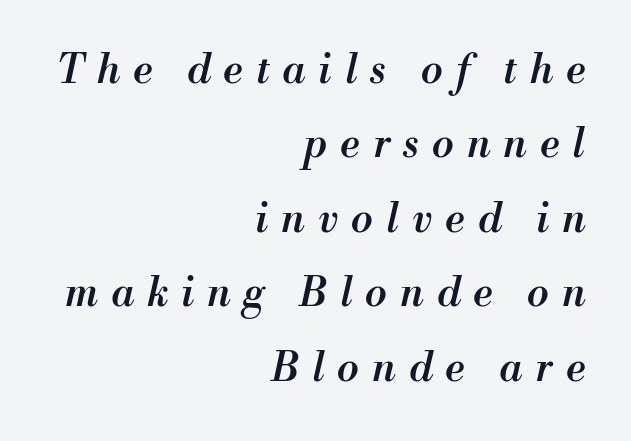
Q: Is the text bold? A: Semi-bold.
Q: Is the text italic (slanted)? A: Yes, it leans right by about 13 degrees.
Q: Is the text underlined? A: No.
Q: How is the paragraph aligned? A: Right-aligned.
Q: Is the spacing between letters normal or unusually wide? A: Unusually wide.
Q: Width (condensed, normal, or wide)? A: Normal.
Q: Stroke contrast? A: Medium.
Q: x-height? A: Small.
Q: Monospaced? A: No.
